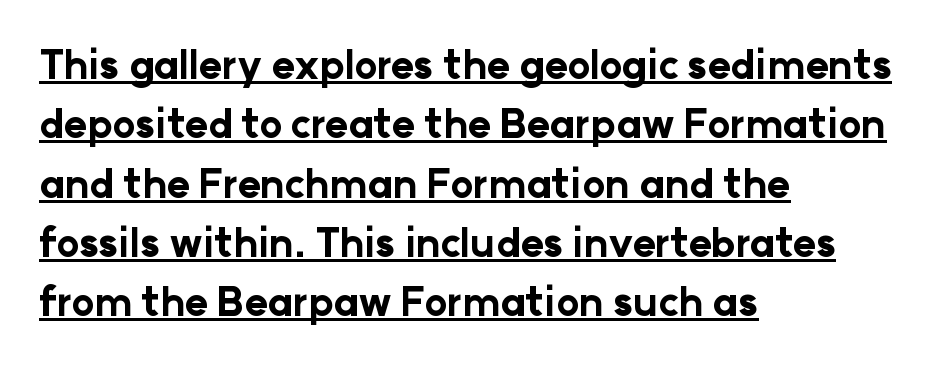
The image shows 39 px bold sans-serif type, upright; set left-aligned, normal line spacing (1.52x), normal letter spacing, underlined; low stroke contrast and a medium x-height.
